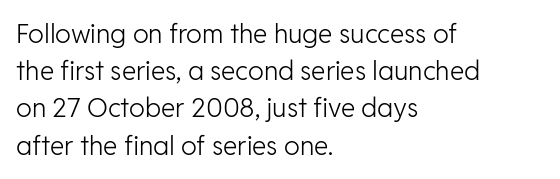
The image shows 26 px text type, upright; set left-aligned, normal line spacing (1.43x), normal letter spacing, not underlined.
